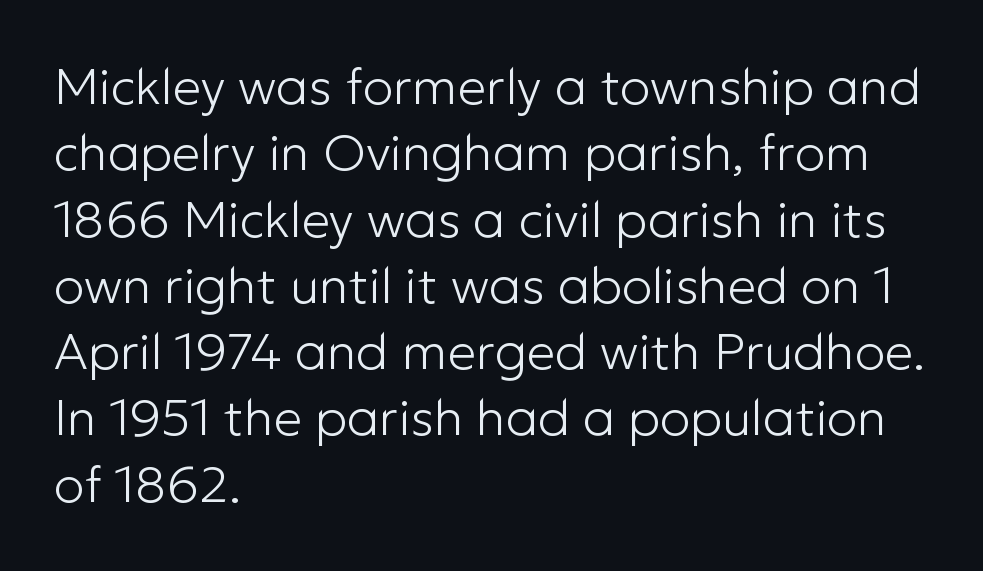
Where is the straight margin? On the left. Ordinary non-slanted type is in use. The weight tops out at a normal text grade. Does the leading feel generous? No, just average. Is the letter spacing exaggerated? No — it looks like the ordinary default.
